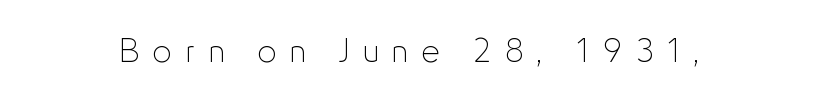
The face looks like a standard text weight, possibly lighter. Between one letter and the next there's a generous, obvious gap. Type style note: lacks serifs. Clear beneath every line of the passage. These lines are rendered in a variable-pitch font.
